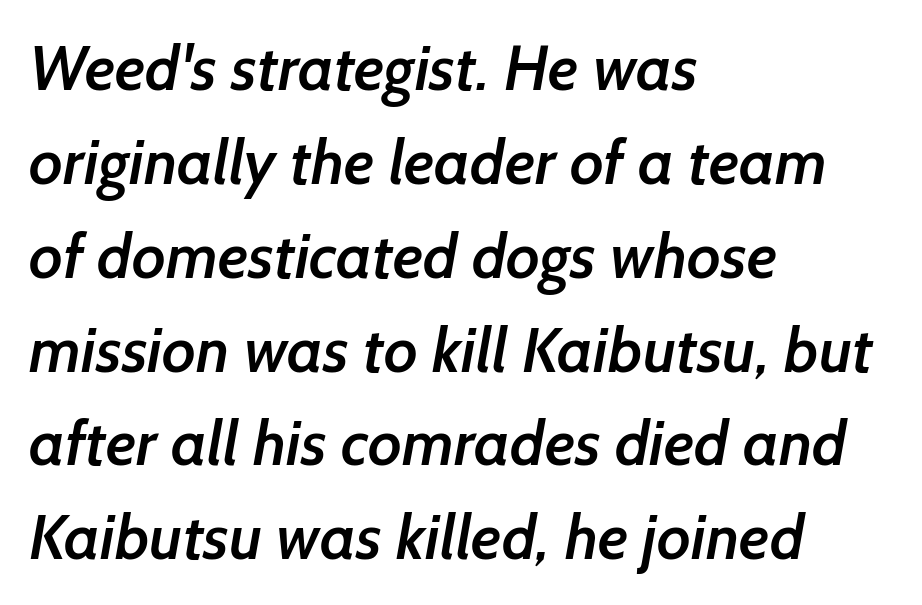
The image shows 63 px semibold sans-serif type; set left-aligned, normal line spacing (1.49x), normal letter spacing, not underlined; low stroke contrast and a medium x-height.
